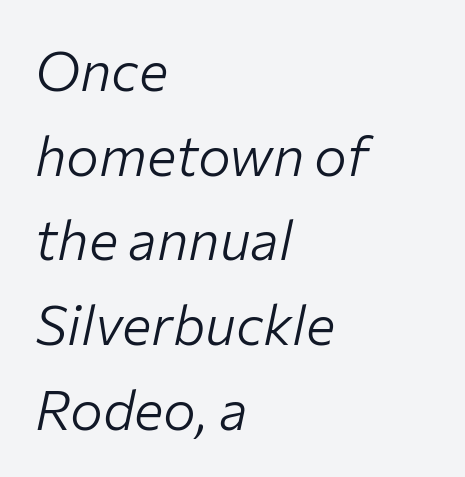
The image shows 55 px light type, italic (leaning right); set left-aligned, normal line spacing (1.54x), normal letter spacing, not underlined; low stroke contrast and a medium x-height.
